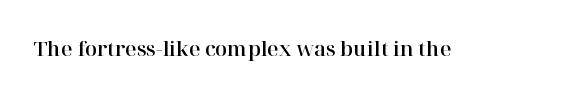
Q: Is the text italic (slanted)? A: No, it is upright.
Q: Is the text underlined? A: No.
Q: Is the spacing between letters normal or unusually wide? A: Normal.
